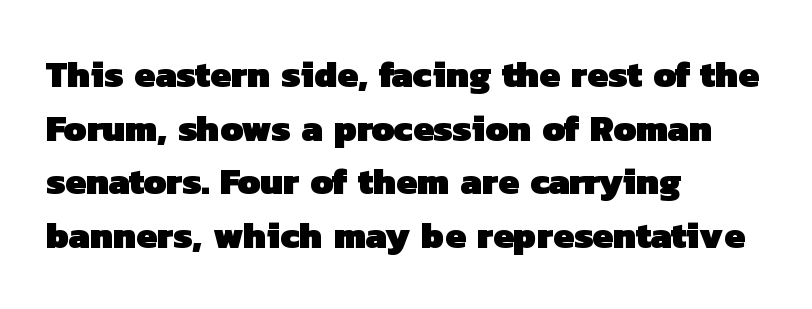
Q: Is the text bold? A: Yes.
Q: Is the typeface a serif or a sans-serif typeface? A: Sans-serif.
Q: Is the text underlined? A: No.
Q: How is the paragraph aligned? A: Left-aligned.
Q: Is the spacing between letters normal or unusually wide? A: Normal.
Q: Is the spacing between lines tight, normal or loose? A: Normal.
Q: Width (condensed, normal, or wide)? A: Normal.
Q: Stroke contrast? A: Low.
Q: x-height? A: Medium.
Q: Monospaced? A: No.
